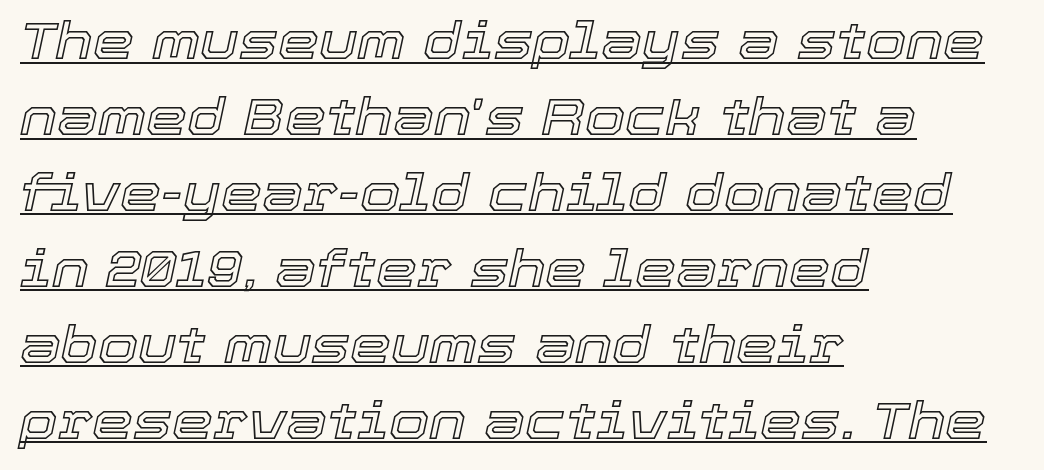
The letters are slanted; this is an italic face. Varying glyph widths throughout — classic text-font behaviour. The sample's only ornament is a line tracing under the words. Leading matches the norm, producing a regular column.
